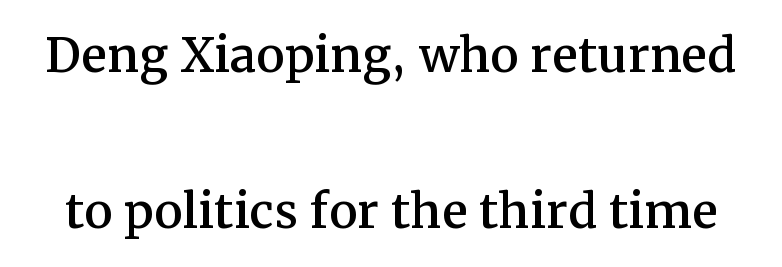
The image shows 64 px serif type, upright; set loose line spacing (2.44x), normal letter spacing, not underlined; medium stroke contrast and a medium x-height.
